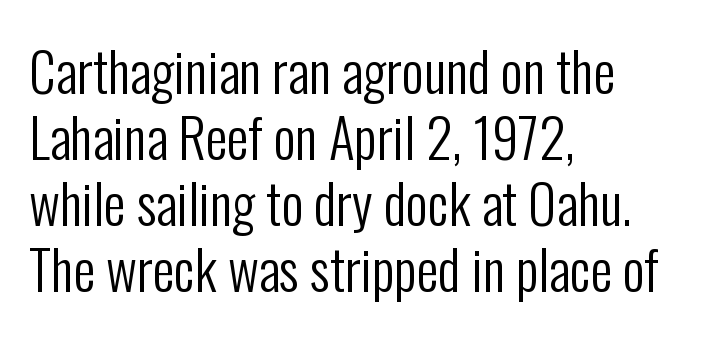
Spacing verdict: proportional, widths tailored to each character. Lines of text with bare space underneath. Is the stroke heavy? The answer is a plain regular-or-lighter. Letter spacing: default. Italic: no, the glyphs are upright roman. The typeface chosen for these lines omits serifs.
